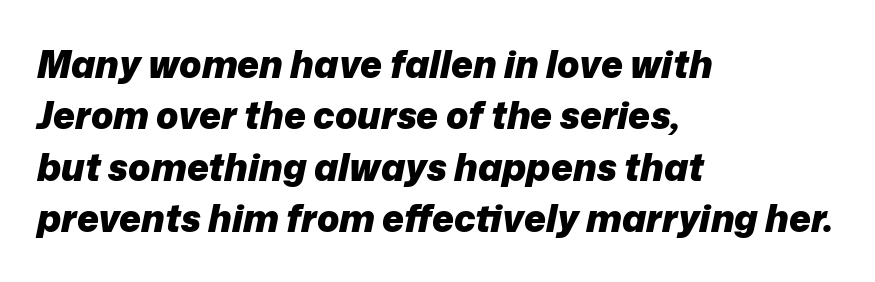
{"italic": "yes", "lean": "right", "slant_degrees": 12, "bold": "yes", "weight": "heavy", "width": "normal", "stroke_contrast": "low", "x_height": "medium", "monospaced": "no", "underline": "no", "align": "left", "line_spacing": "normal", "line_spacing_ratio": 1.39, "letter_spacing": "normal", "letter_spacing_em": 0.0, "glyph_px": 37}
